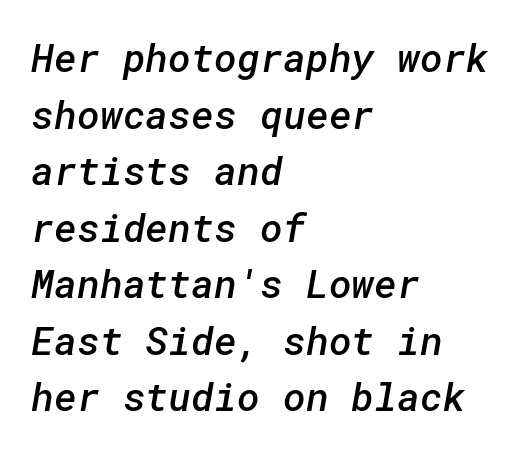
The string is rendered with underlining switched off. Vertically, the passage feels balanced, rows spaced as you'd expect. How heavy is the stroke? Medium-heavy — a semibold, shy of bold. Where is the straight margin? On the left. Classification — sans serif.
